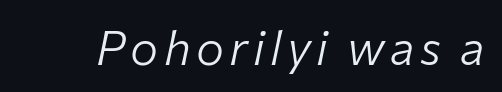
{"italic": "yes", "lean": "right", "slant_degrees": 12, "bold": "no", "weight": "light", "width": "normal", "stroke_contrast": "low", "x_height": "medium", "monospaced": "no", "underline": "no", "glyph_px": 47}
